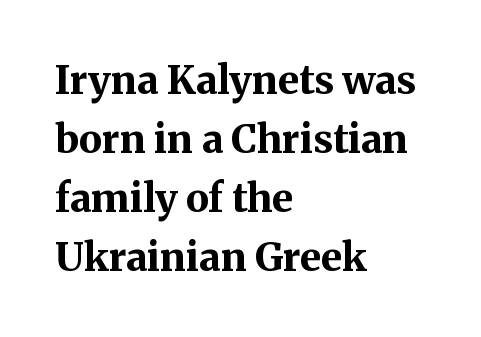
The image shows 39 px bold serif type, upright; set left-aligned, normal line spacing (1.51x), normal letter spacing, not underlined; medium stroke contrast and a medium x-height.
